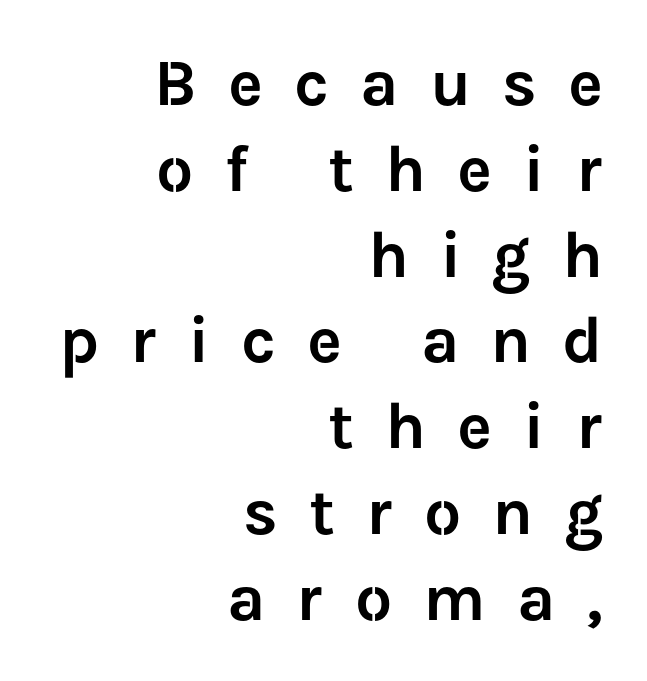
Check the space under the baseline: it is left empty. In terms of leading, this rendering sits right in the middle. Is this a fixed-width face? No — the glyphs have proportional, varying widths. Is this a sans? Yes — the strokes have no serifs.
